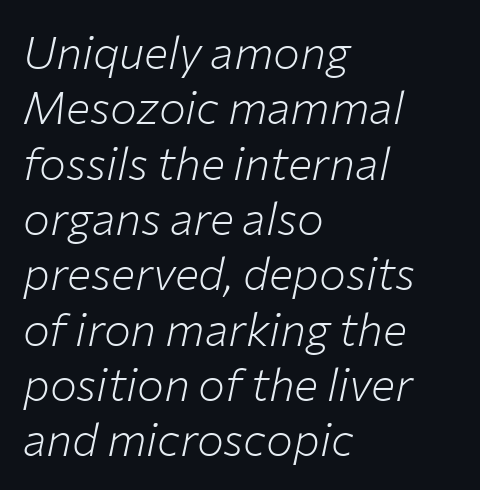
Q: Is the text bold? A: No.
Q: Is the text italic (slanted)? A: Yes, it leans right by about 12 degrees.
Q: Is the text underlined? A: No.
Q: How is the paragraph aligned? A: Left-aligned.
Q: Is the spacing between letters normal or unusually wide? A: Normal.
Q: Width (condensed, normal, or wide)? A: Normal.
Q: Stroke contrast? A: Low.
Q: x-height? A: Medium.
Q: Monospaced? A: No.
